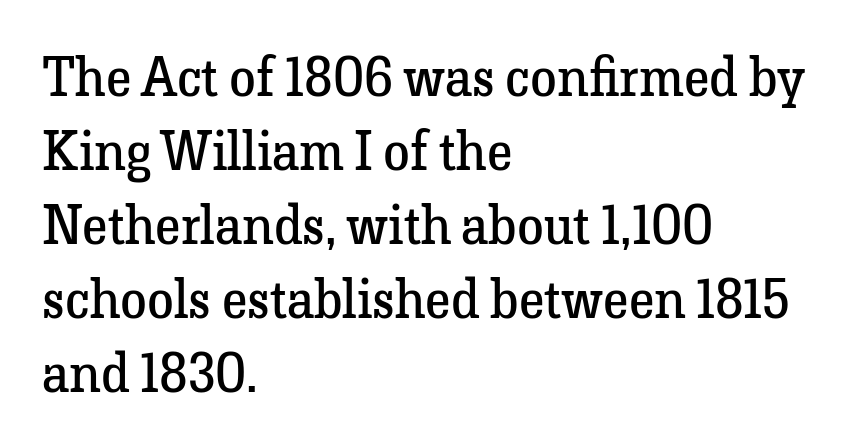
Q: Is the text bold? A: No.
Q: Is the text italic (slanted)? A: No, it is upright.
Q: Is the typeface a serif or a sans-serif typeface? A: Serif.
Q: Is the text underlined? A: No.
Q: How is the paragraph aligned? A: Left-aligned.
Q: Is the spacing between letters normal or unusually wide? A: Normal.
Q: Is the spacing between lines tight, normal or loose? A: Normal.
Q: Width (condensed, normal, or wide)? A: Normal.
Q: Stroke contrast? A: Low.
Q: x-height? A: Medium.
Q: Monospaced? A: No.
